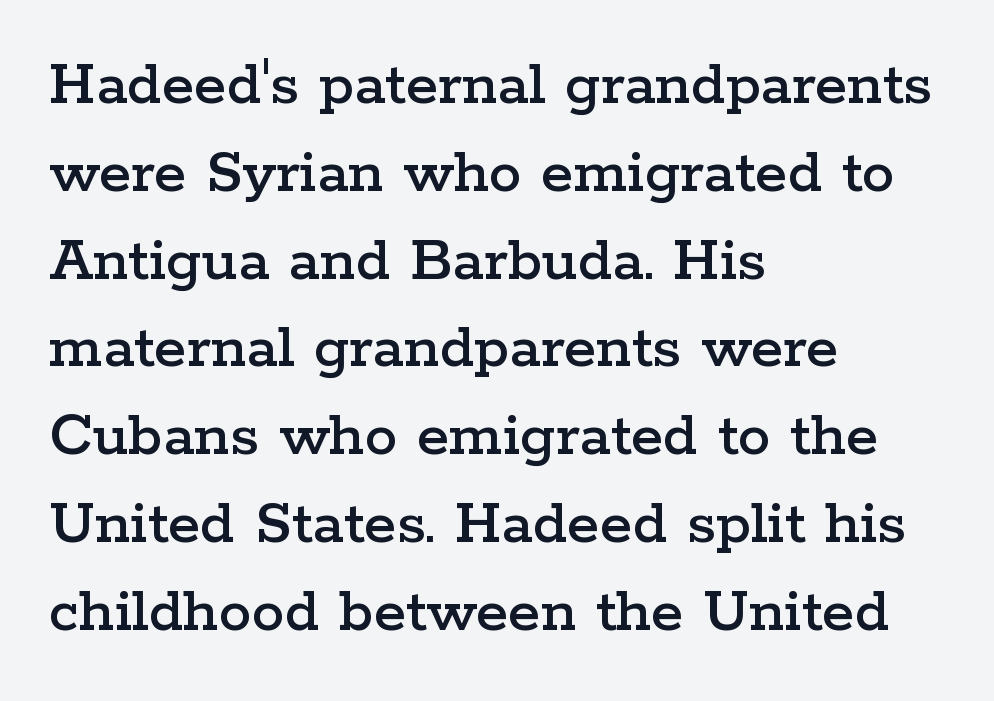
The image shows 66 px wide serif type, upright; set left-aligned, normal line spacing (1.33x), normal letter spacing, not underlined; low stroke contrast and a medium x-height.
